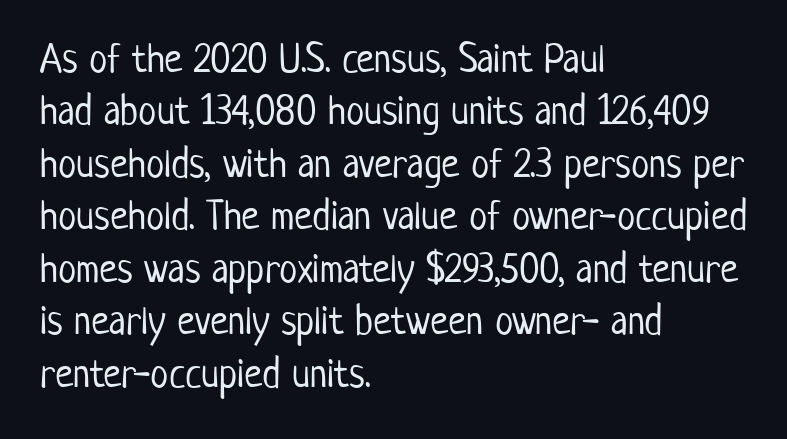
Q: Is the text bold? A: No.
Q: Is the text italic (slanted)? A: No, it is upright.
Q: Is the typeface a serif or a sans-serif typeface? A: Sans-serif.
Q: Is the text underlined? A: No.
Q: How is the paragraph aligned? A: Left-aligned.
Q: Is the spacing between letters normal or unusually wide? A: Normal.
Q: Is the spacing between lines tight, normal or loose? A: Normal.
Q: Width (condensed, normal, or wide)? A: Condensed.
Q: Stroke contrast? A: Low.
Q: x-height? A: Medium.
Q: Monospaced? A: No.
